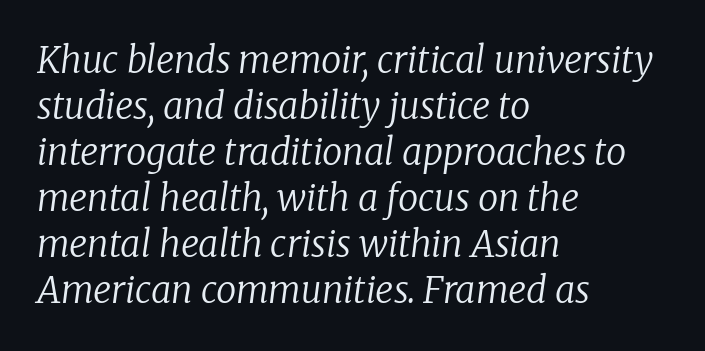
Q: Is the text bold? A: No.
Q: Is the text italic (slanted)? A: Yes, it leans right by about 8 degrees.
Q: Is the typeface a serif or a sans-serif typeface? A: Serif.
Q: Is the text underlined? A: No.
Q: How is the paragraph aligned? A: Left-aligned.
Q: Is the spacing between letters normal or unusually wide? A: Normal.
Q: Is the spacing between lines tight, normal or loose? A: Normal.
Q: Width (condensed, normal, or wide)? A: Normal.
Q: Stroke contrast? A: Low.
Q: x-height? A: Medium.
Q: Monospaced? A: No.
